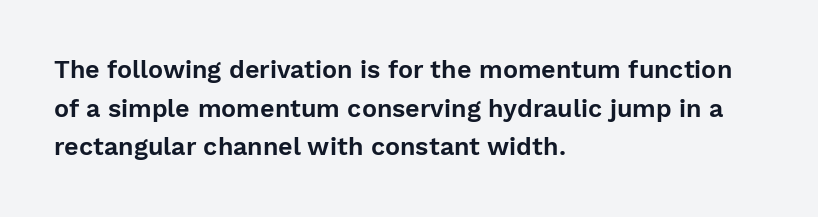
Inter-character spacing is left at the font's built-in metrics. Quick note: underline off. Horizontal alignment here is leftward, the default for most running prose. Posture: vertical. Line spacing here is normal.
